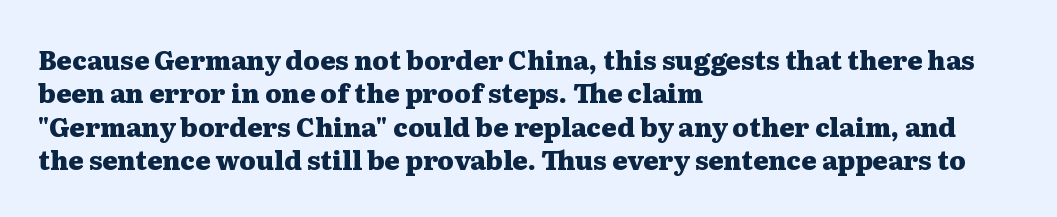
{"italic": "no", "bold": "yes", "underline": "no", "align": "left", "line_spacing": "normal", "line_spacing_ratio": 1.28, "letter_spacing": "normal", "letter_spacing_em": 0.0, "glyph_px": 26}
